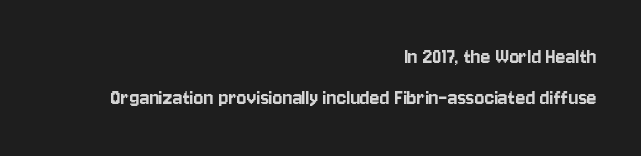
The type sits square on the baseline with zero lean. Students, note that the glyphs here touch the page at normal intervals. Compared with a flush-left layout, this one pins lines to the opposite, right side. Bare-footed words on every line.
